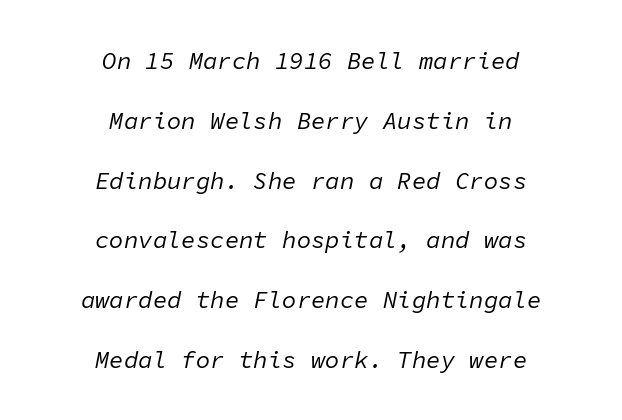
{"italic": "yes", "lean": "right", "slant_degrees": 11, "bold": "no", "underline": "no", "align": "center", "line_spacing": "loose", "line_spacing_ratio": 2.49, "letter_spacing": "normal", "letter_spacing_em": 0.0, "glyph_px": 24}
